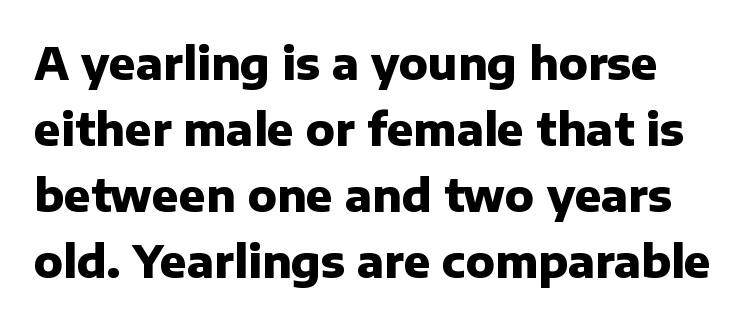
The image shows 44 px heavy sans-serif type, upright; set normal line spacing (1.5x), normal letter spacing, not underlined; low stroke contrast and a medium x-height.
